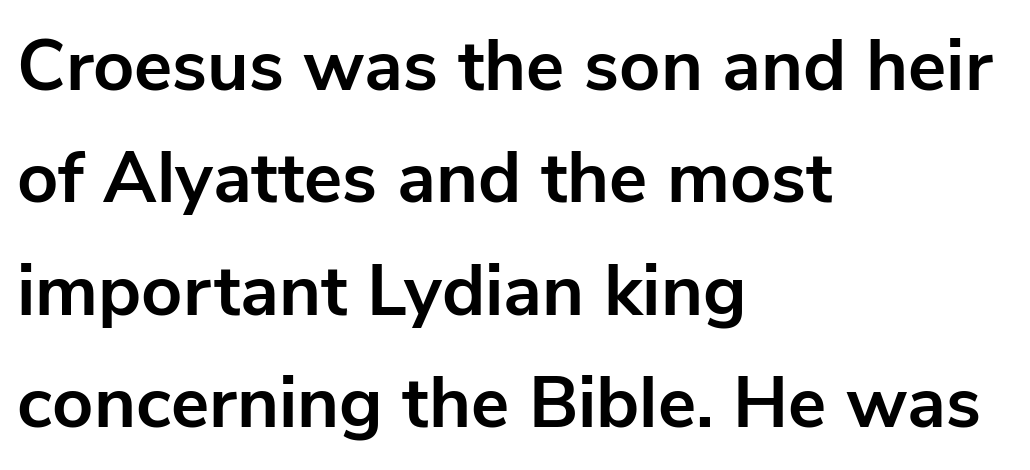
{"serif": "no", "italic": "no", "bold": "yes", "weight": "bold", "width": "normal", "stroke_contrast": "low", "x_height": "medium", "monospaced": "no", "underline": "no", "align": "left", "line_spacing": "normal", "line_spacing_ratio": 1.56, "letter_spacing": "normal", "letter_spacing_em": 0.0, "glyph_px": 72}
